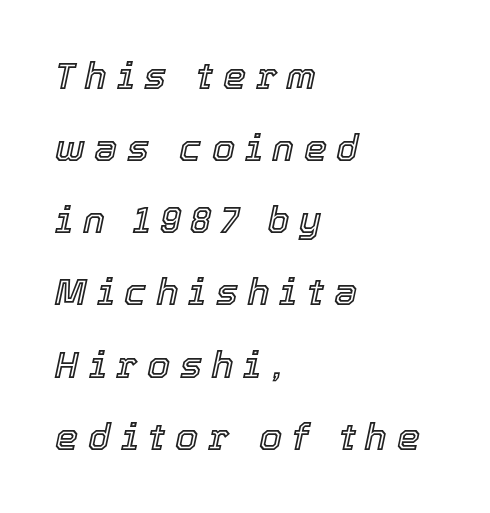
Q: Is the text italic (slanted)? A: Yes, it leans right by about 12 degrees.
Q: Is the text underlined? A: No.
Q: How is the paragraph aligned? A: Left-aligned.
Q: Is the spacing between letters normal or unusually wide? A: Unusually wide.
Q: Is the spacing between lines tight, normal or loose? A: Loose.
Q: Width (condensed, normal, or wide)? A: Normal.
Q: x-height? A: Medium.
Q: Monospaced? A: No.
